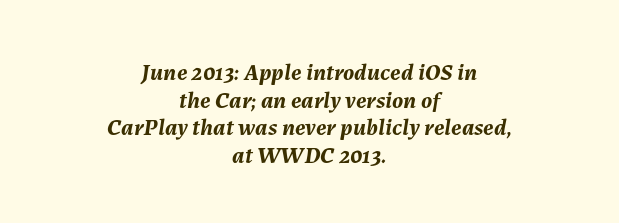
Regarding leading, the lines here are crowded together. The space beneath each line is pristine and unruled. The typography opts for an oblique posture over an upright one. Nobody touched the tracking dial on this one. Weight check: bold — yes, fully. Leftover space on each line is divided equally before and after the words.
